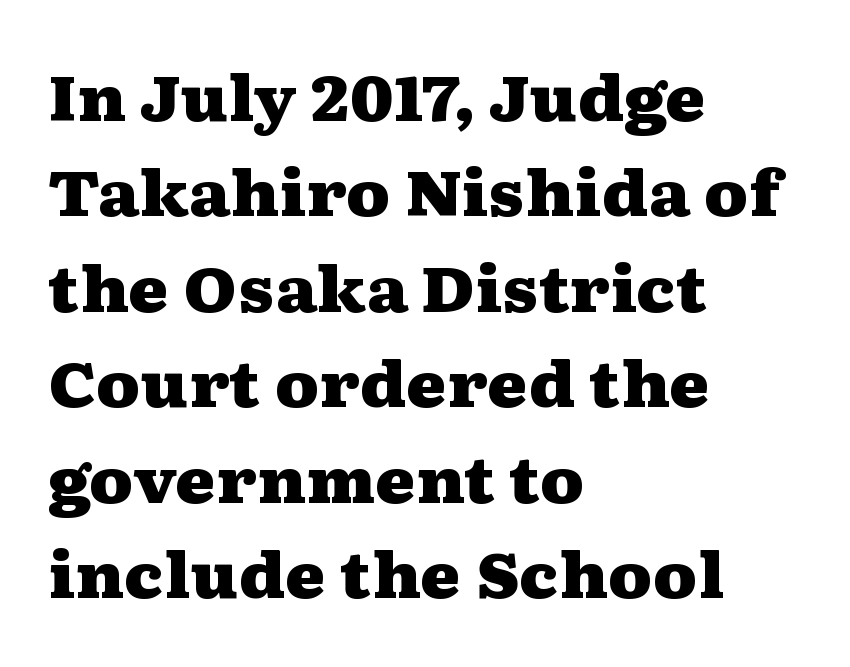
A typesetter would call this leading conventional body-copy spacing. This is roman type, the default non-slanted kind. The area under the type is left untouched. Caption: standard tracking, unaltered.
